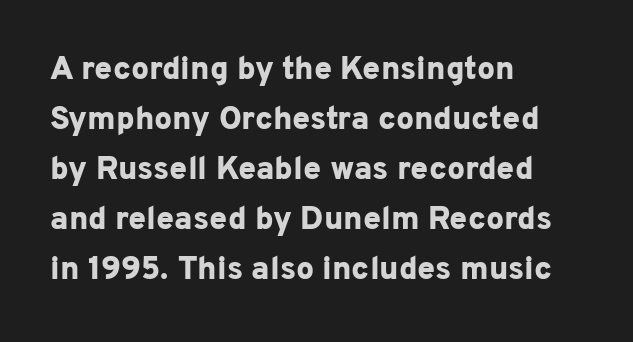
{"serif": "no", "italic": "no", "bold": "yes", "weight": "bold", "width": "normal", "stroke_contrast": "low", "x_height": "medium", "monospaced": "no", "underline": "no", "align": "left", "line_spacing": "normal", "line_spacing_ratio": 1.56, "letter_spacing": "normal", "letter_spacing_em": 0.0, "glyph_px": 32}
